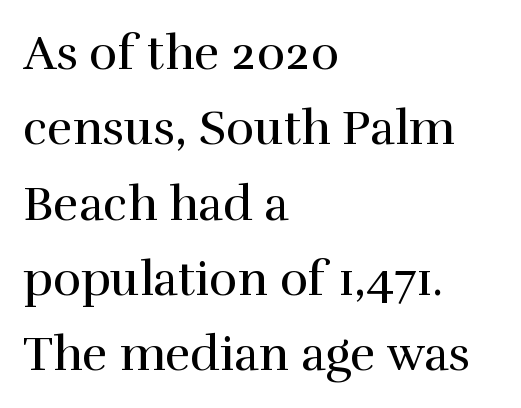
This is not heavy type; no bold has been used. Is there any slant? The stems are plumb. Vertical spacing — default. Typeset ragged right — the left edge is the straight one. Font category for this specimen: serif.
